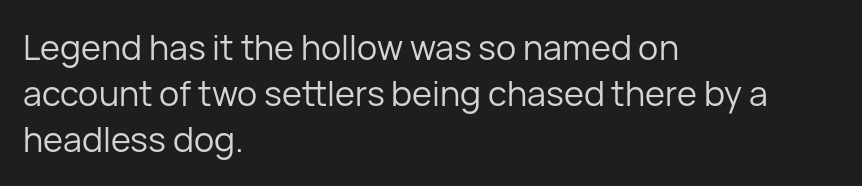
{"serif": "no", "italic": "no", "bold": "no", "weight": "regular", "width": "normal", "stroke_contrast": "low", "x_height": "medium", "monospaced": "no", "underline": "no", "align": "left", "line_spacing": "normal", "line_spacing_ratio": 1.35, "letter_spacing": "normal", "letter_spacing_em": 0.0, "glyph_px": 34}
